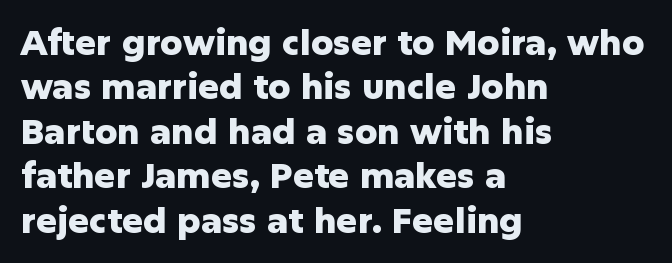
Q: Is the text bold? A: Yes.
Q: Is the text italic (slanted)? A: No, it is upright.
Q: Is the typeface a serif or a sans-serif typeface? A: Sans-serif.
Q: Is the text underlined? A: No.
Q: How is the paragraph aligned? A: Left-aligned.
Q: Is the spacing between letters normal or unusually wide? A: Normal.
Q: Is the spacing between lines tight, normal or loose? A: Normal.
Q: Width (condensed, normal, or wide)? A: Normal.
Q: Stroke contrast? A: Low.
Q: x-height? A: Medium.
Q: Monospaced? A: No.
